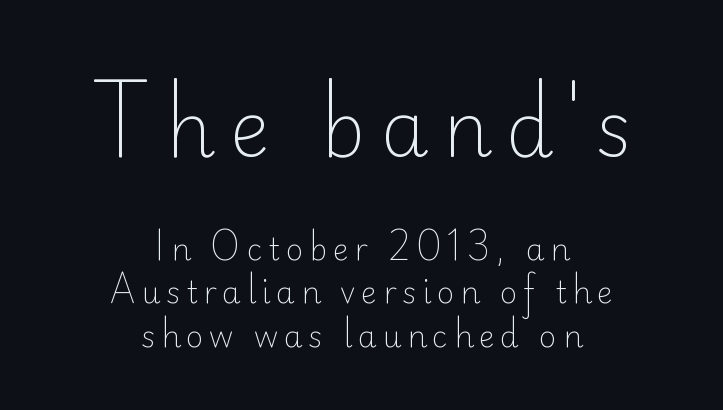
Q: Is the text bold? A: No.
Q: Is the text italic (slanted)? A: No, it is upright.
Q: Is the typeface a serif or a sans-serif typeface? A: Sans-serif.
Q: Is the text underlined? A: No.
Q: How is the paragraph aligned? A: Centered.
Q: Is the spacing between lines tight, normal or loose? A: Normal.
Q: Which block of text is set in a larger size, the first (top) or the second (bottom)? A: The first (top) one.
Q: Width (condensed, normal, or wide)? A: Normal.
Q: Stroke contrast? A: Low.
Q: x-height? A: Small.
Q: Monospaced? A: No.
